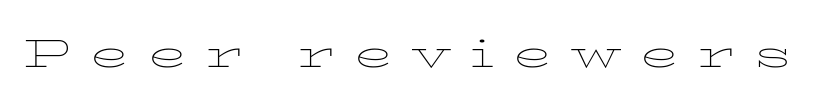
The image shows 39 px thin, wide serif type, upright; set unusually wide letter spacing (+0.49 em), not underlined; low stroke contrast and a medium x-height.
